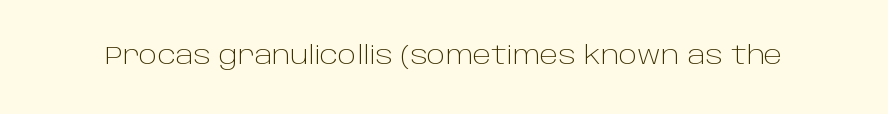
The rendering keeps characters at their native spacing. The font sits on the lighter half of the weight spectrum, regular included. Quick note: underline off. Is there any slant? The stems are plumb.
